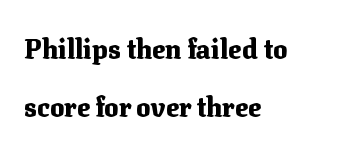
The image shows 27 px bold type, upright; set left-aligned, loose line spacing (2.13x), normal letter spacing, not underlined.
